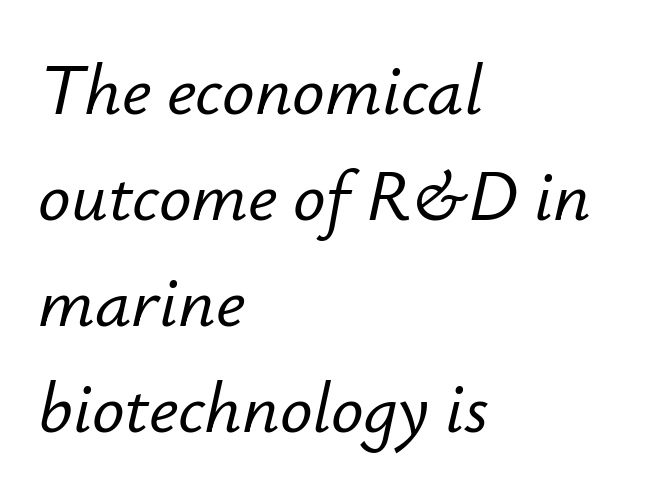
The image shows 72 px text type, italic (leaning right); set left-aligned, normal line spacing (1.47x), normal letter spacing, not underlined; low stroke contrast and a small x-height.
